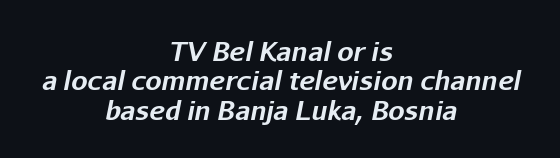
{"italic": "yes", "lean": "right", "slant_degrees": 11, "bold": "yes", "underline": "no", "align": "center", "line_spacing": "tight", "line_spacing_ratio": 1.13, "letter_spacing": "normal", "letter_spacing_em": 0.0, "glyph_px": 26}
